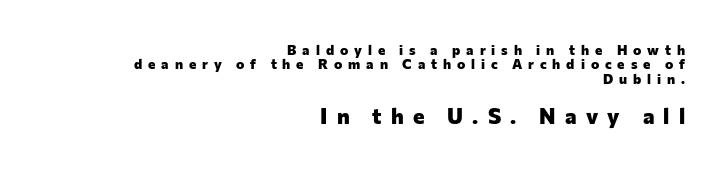
{"italic": "no", "bold": "yes", "underline": "no", "align": "right", "line_spacing": "tight", "line_spacing_ratio": 1.03, "letter_spacing": "wide", "letter_spacing_em": 0.42, "larger_block": "second", "size_ratio": 1.57, "glyph_px": 22}
